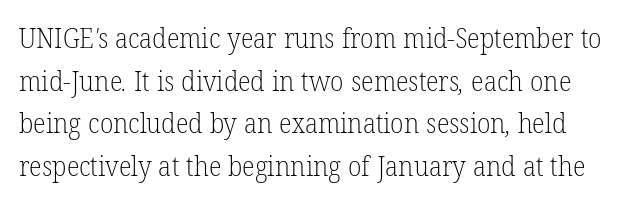
Underlining? Definitely not there. Whoever set this chose a conventional vertical rhythm. Glyph-to-glyph distance matches everyday printed text. Stems here are at most as thick as an everyday book face.
